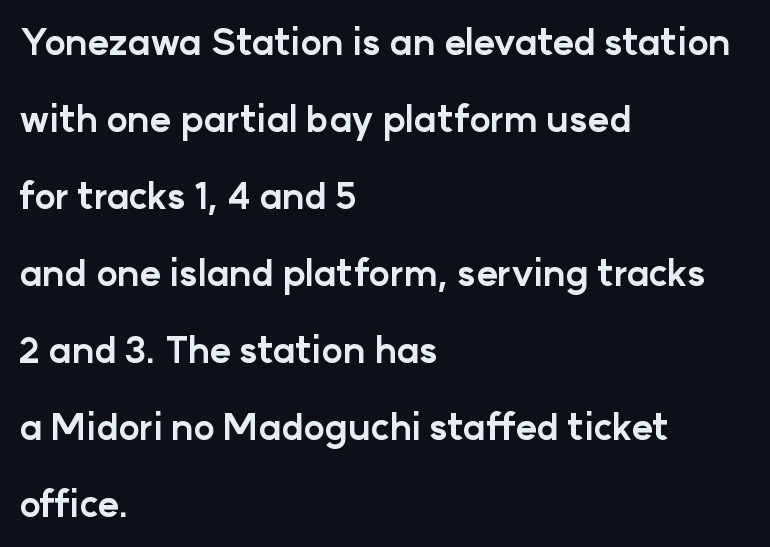
Q: Is the text bold? A: Yes.
Q: Is the text italic (slanted)? A: No, it is upright.
Q: Is the typeface a serif or a sans-serif typeface? A: Sans-serif.
Q: Is the text underlined? A: No.
Q: How is the paragraph aligned? A: Left-aligned.
Q: Is the spacing between letters normal or unusually wide? A: Normal.
Q: Is the spacing between lines tight, normal or loose? A: Loose.
Q: Width (condensed, normal, or wide)? A: Normal.
Q: Stroke contrast? A: Low.
Q: x-height? A: Medium.
Q: Monospaced? A: No.
